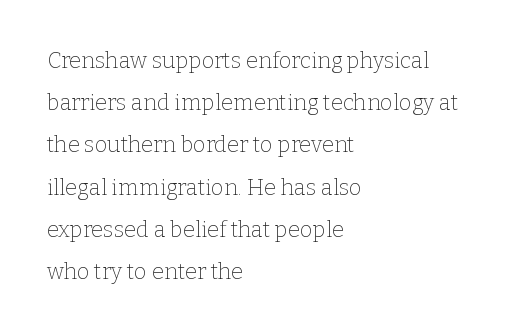
{"italic": "no", "bold": "no", "underline": "no", "align": "left", "line_spacing": "loose", "line_spacing_ratio": 1.92, "letter_spacing": "normal", "letter_spacing_em": 0.0, "glyph_px": 22}
